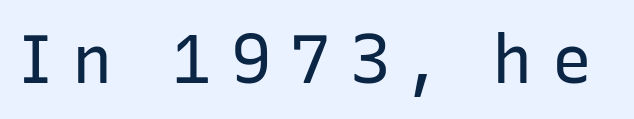
Q: Is the text bold? A: No.
Q: Is the text italic (slanted)? A: No, it is upright.
Q: Is the typeface a serif or a sans-serif typeface? A: Sans-serif.
Q: Is the text underlined? A: No.
Q: Is the spacing between letters normal or unusually wide? A: Unusually wide.
Q: Width (condensed, normal, or wide)? A: Normal.
Q: Stroke contrast? A: Low.
Q: x-height? A: Medium.
Q: Monospaced? A: No.
